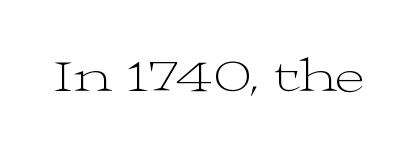
{"serif": "yes", "italic": "no", "bold": "no", "weight": "light", "width": "wide", "stroke_contrast": "medium", "x_height": "medium", "monospaced": "no", "underline": "no", "letter_spacing": "normal", "letter_spacing_em": 0.0, "glyph_px": 46}
